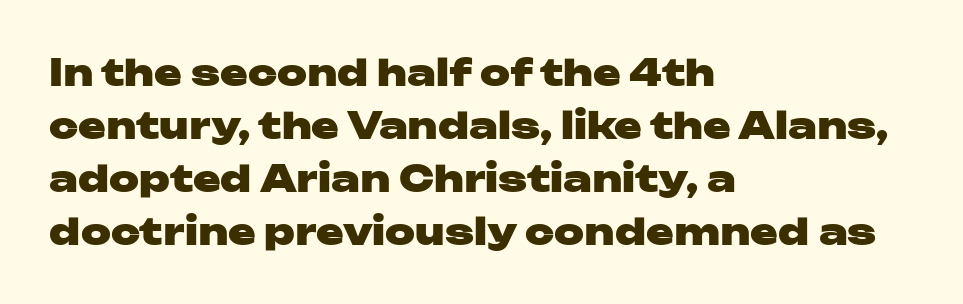
Q: Is the text bold? A: Yes.
Q: Is the text italic (slanted)? A: No, it is upright.
Q: Is the typeface a serif or a sans-serif typeface? A: Sans-serif.
Q: Is the text underlined? A: No.
Q: How is the paragraph aligned? A: Left-aligned.
Q: Is the spacing between letters normal or unusually wide? A: Normal.
Q: Is the spacing between lines tight, normal or loose? A: Normal.
Q: Width (condensed, normal, or wide)? A: Wide.
Q: Stroke contrast? A: Low.
Q: x-height? A: Medium.
Q: Monospaced? A: No.
